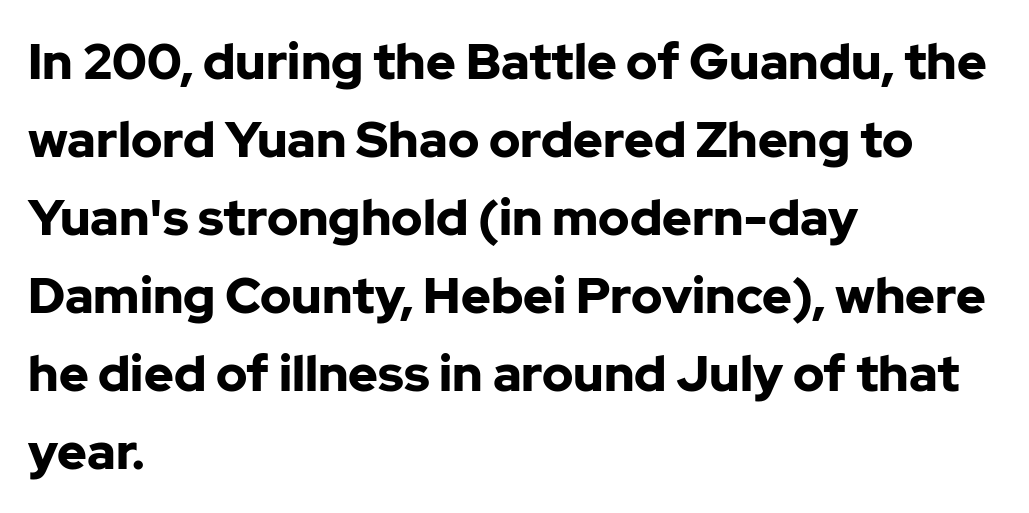
The image shows 50 px bold sans-serif type, upright; set left-aligned, normal line spacing (1.56x), normal letter spacing, not underlined; low stroke contrast and a medium x-height.
